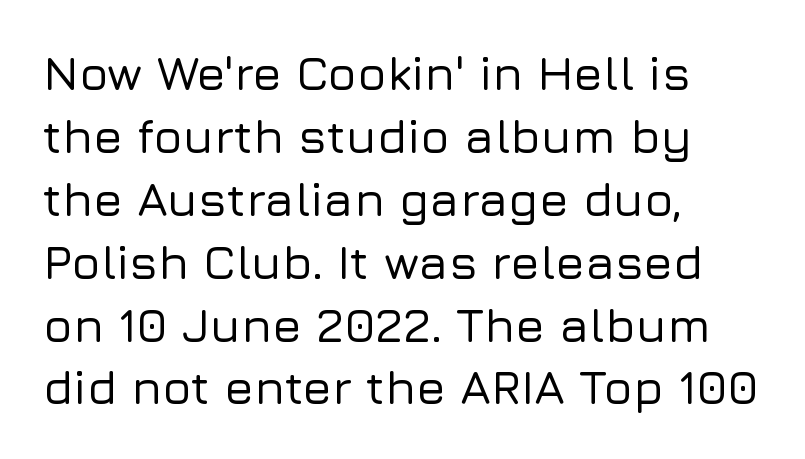
The image shows 48 px sans-serif type, upright; set left-aligned, normal line spacing (1.31x), normal letter spacing, not underlined; low stroke contrast and a medium x-height.
